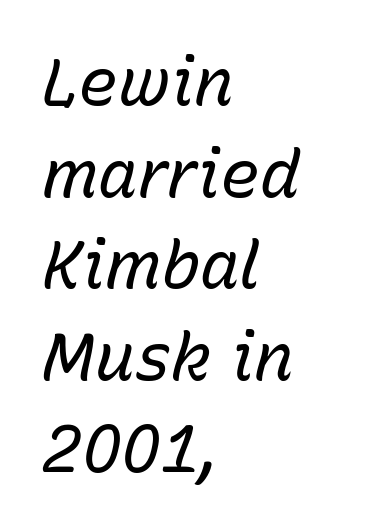
The image shows 66 px regular-weight type, italic (leaning right); set left-aligned, normal line spacing (1.39x), normal letter spacing, not underlined; low stroke contrast and a medium x-height.
